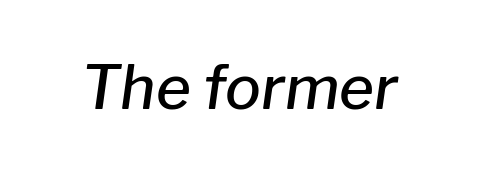
{"italic": "yes", "lean": "right", "slant_degrees": 8, "bold": "semi", "weight": "semibold", "width": "normal", "stroke_contrast": "low", "x_height": "medium", "monospaced": "no", "underline": "no", "letter_spacing": "normal", "letter_spacing_em": 0.0, "glyph_px": 60}
